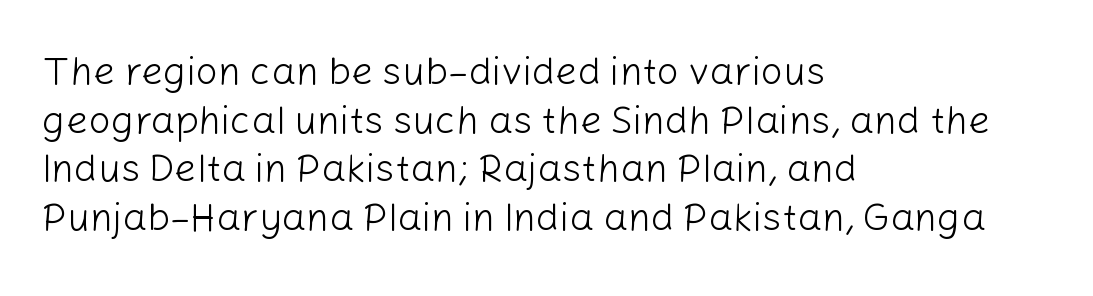
The image shows 39 px light sans-serif type, upright; set left-aligned, normal line spacing (1.25x), normal letter spacing, not underlined; low stroke contrast and a medium x-height.
